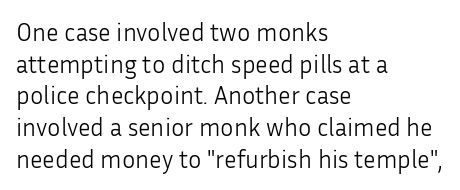
The characters are drawn with everyday or finer stroke widths. The string is rendered with underlining switched off. Leading matches the norm, producing a regular column. This sample uses plain, unmodified letter spacing.
